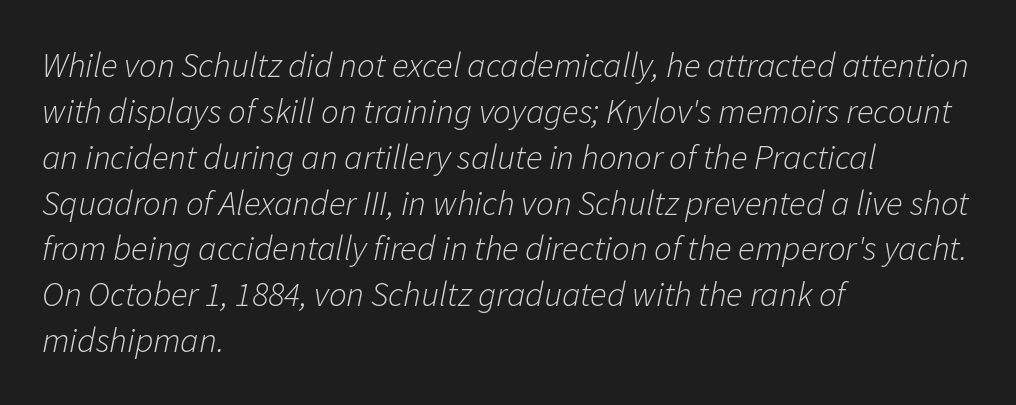
The image shows 35 px light type, italic (leaning right); set left-aligned, normal line spacing (1.31x), normal letter spacing, not underlined; low stroke contrast and a medium x-height.
